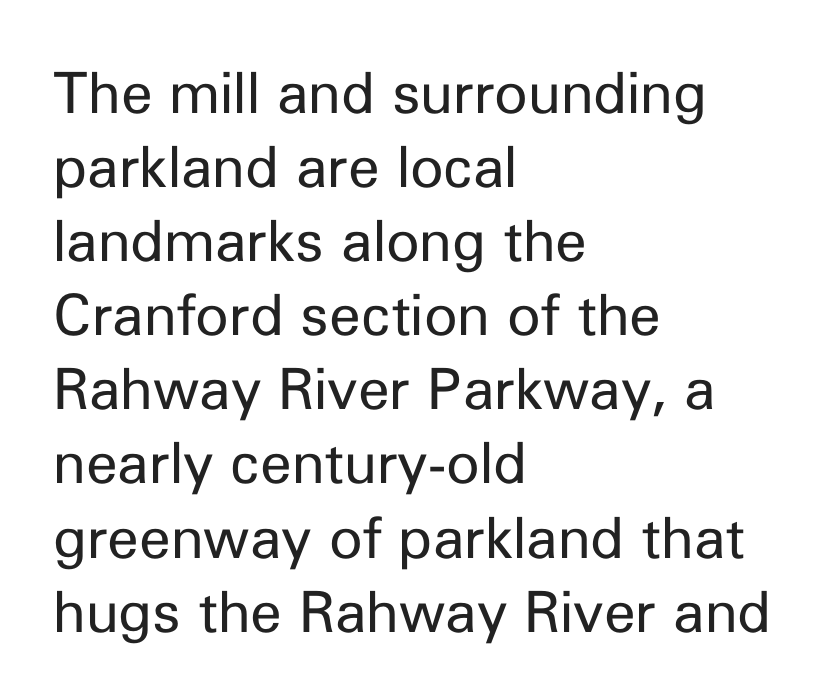
Q: Is the text bold? A: No.
Q: Is the text italic (slanted)? A: No, it is upright.
Q: Is the typeface a serif or a sans-serif typeface? A: Sans-serif.
Q: Is the text underlined? A: No.
Q: How is the paragraph aligned? A: Left-aligned.
Q: Is the spacing between letters normal or unusually wide? A: Normal.
Q: Is the spacing between lines tight, normal or loose? A: Normal.
Q: Width (condensed, normal, or wide)? A: Normal.
Q: Stroke contrast? A: Low.
Q: x-height? A: Medium.
Q: Monospaced? A: No.
